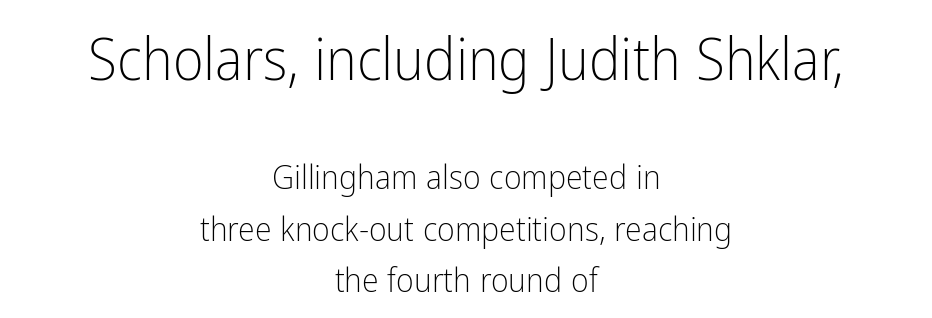
The image shows 59 px light, condensed sans-serif type, upright; set centered, normal line spacing (1.51x), normal letter spacing, not underlined; the first (top) block is 1.74x larger; low stroke contrast and a medium x-height.
